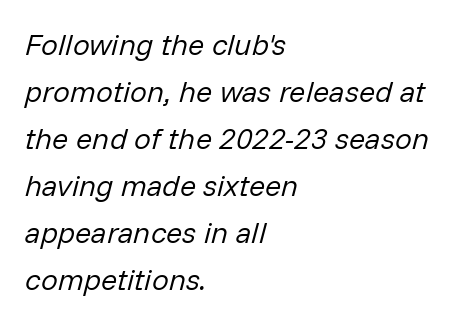
Here the glyphs are tracked normally, forming tight word shapes. A typesetter would call this leading conventional body-copy spacing. Do the characters align in a grid? No, the font is proportional. Unbolded letterforms with no extra heft. All the whitespace from short lines collects on the right.
